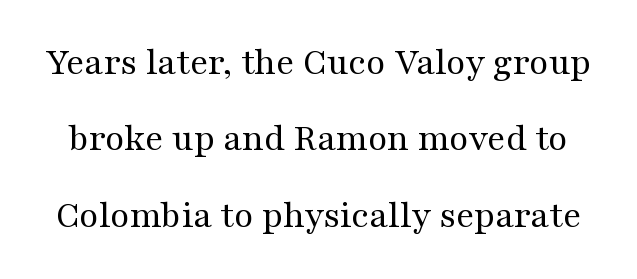
Q: Is the text bold? A: No.
Q: Is the text italic (slanted)? A: No, it is upright.
Q: Is the typeface a serif or a sans-serif typeface? A: Serif.
Q: Is the text underlined? A: No.
Q: Is the spacing between letters normal or unusually wide? A: Normal.
Q: Is the spacing between lines tight, normal or loose? A: Loose.
Q: Width (condensed, normal, or wide)? A: Wide.
Q: Stroke contrast? A: Medium.
Q: x-height? A: Medium.
Q: Monospaced? A: No.
